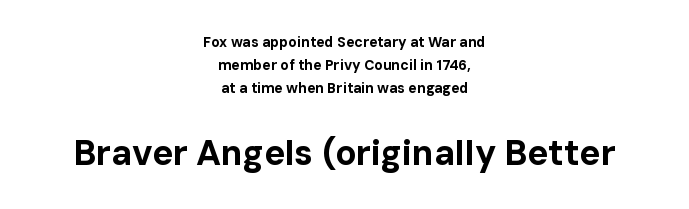
{"serif": "no", "italic": "no", "bold": "yes", "weight": "bold", "width": "normal", "stroke_contrast": "low", "x_height": "medium", "monospaced": "no", "underline": "no", "align": "center", "line_spacing": "normal", "line_spacing_ratio": 1.64, "letter_spacing": "normal", "letter_spacing_em": 0.0, "larger_block": "second", "size_ratio": 2.5, "glyph_px": 35}
